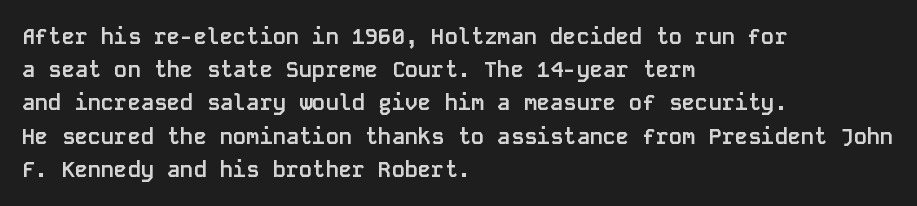
The image shows 22 px bold type, upright; set left-aligned, normal line spacing (1.51x), normal letter spacing, not underlined.
